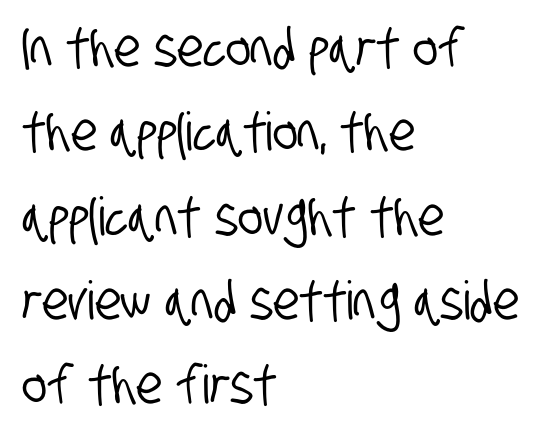
{"serif": "no", "width": "condensed", "stroke_contrast": "low", "x_height": "large", "monospaced": "no", "underline": "no", "align": "left", "line_spacing": "normal", "line_spacing_ratio": 1.59, "letter_spacing": "normal", "letter_spacing_em": 0.0, "glyph_px": 53}
